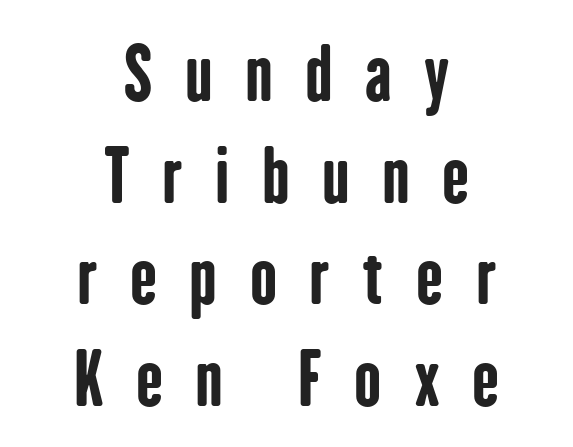
Tracking value appears strongly positive — letters spread wide. Typesetter's note: full bold, strokes at maximum text heaviness. The area under the type is left untouched. Notice how the stems are strictly vertical — no italics here. Is there much room between lines? A standard amount, neither cramped nor airy. The passage shown is typed in a proportional face where columns would drift.
